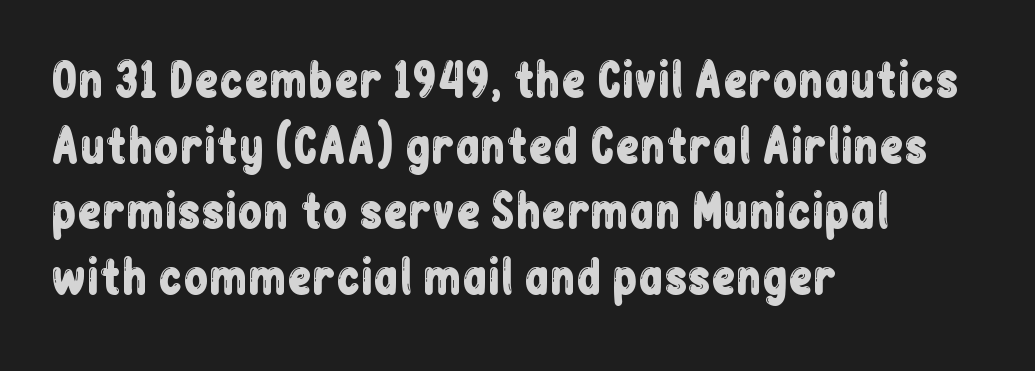
The image shows 45 px condensed sans-serif type, upright; set left-aligned, normal line spacing (1.46x), normal letter spacing, not underlined; low stroke contrast and a medium x-height.
